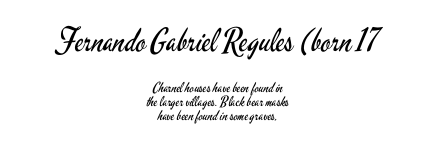
Ink coverage per letter is moderate at most. Nobody touched the tracking dial on this one. Underline: absent. What's the leading like? Squeezed, with rows nearly overlapping. Classification — sans serif. The face used here is proportionally spaced, like ordinary book or web type.
